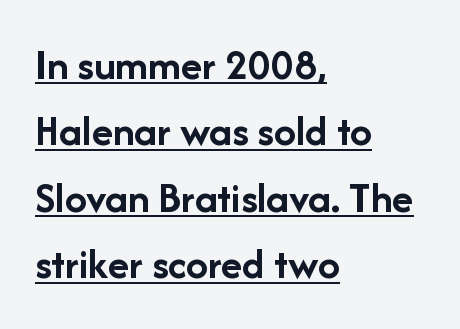
The image shows 44 px semibold sans-serif type, upright; set left-aligned, normal line spacing (1.51x), normal letter spacing, underlined; low stroke contrast and a medium x-height.
